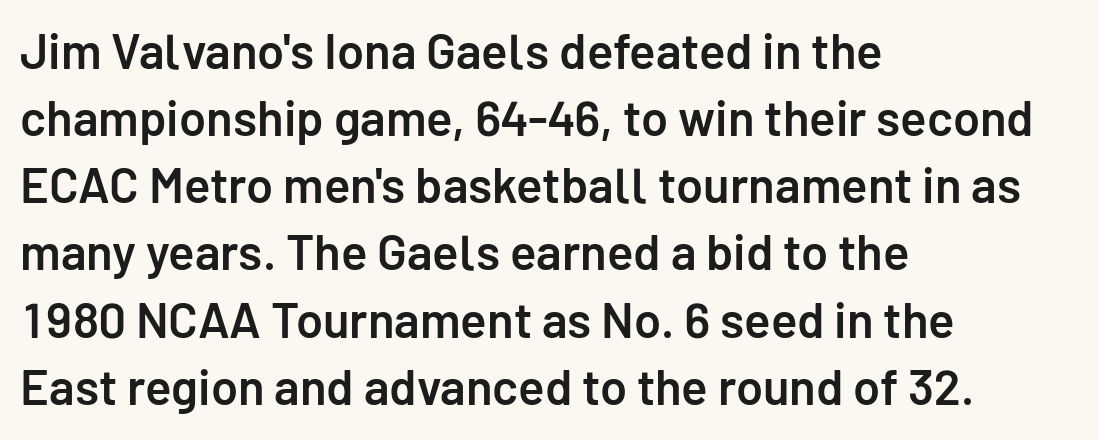
Q: Is the text bold? A: Semi-bold.
Q: Is the text italic (slanted)? A: No, it is upright.
Q: Is the typeface a serif or a sans-serif typeface? A: Sans-serif.
Q: Is the text underlined? A: No.
Q: How is the paragraph aligned? A: Left-aligned.
Q: Is the spacing between letters normal or unusually wide? A: Normal.
Q: Is the spacing between lines tight, normal or loose? A: Normal.
Q: Width (condensed, normal, or wide)? A: Normal.
Q: Stroke contrast? A: Low.
Q: x-height? A: Medium.
Q: Monospaced? A: No.
